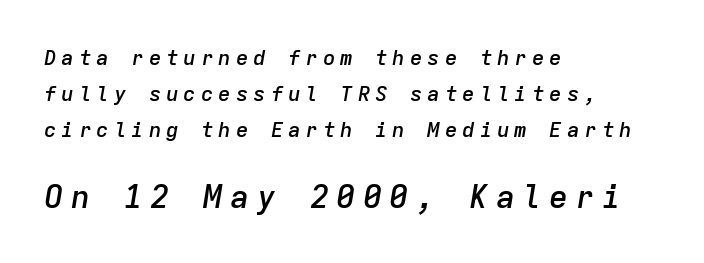
{"italic": "yes", "lean": "right", "slant_degrees": 9, "bold": "semi", "weight": "semibold", "width": "normal", "stroke_contrast": "low", "x_height": "medium", "monospaced": "yes", "underline": "no", "align": "left", "line_spacing_ratio": 1.71, "letter_spacing": "wide", "letter_spacing_em": 0.23, "larger_block": "second", "size_ratio": 1.52, "glyph_px": 32}
